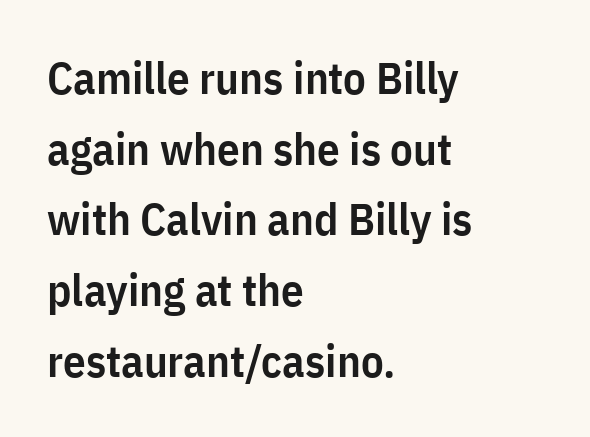
Q: Is the text bold? A: Semi-bold.
Q: Is the text italic (slanted)? A: No, it is upright.
Q: Is the typeface a serif or a sans-serif typeface? A: Sans-serif.
Q: Is the text underlined? A: No.
Q: How is the paragraph aligned? A: Left-aligned.
Q: Is the spacing between letters normal or unusually wide? A: Normal.
Q: Is the spacing between lines tight, normal or loose? A: Normal.
Q: Width (condensed, normal, or wide)? A: Condensed.
Q: Stroke contrast? A: Low.
Q: x-height? A: Medium.
Q: Monospaced? A: No.
